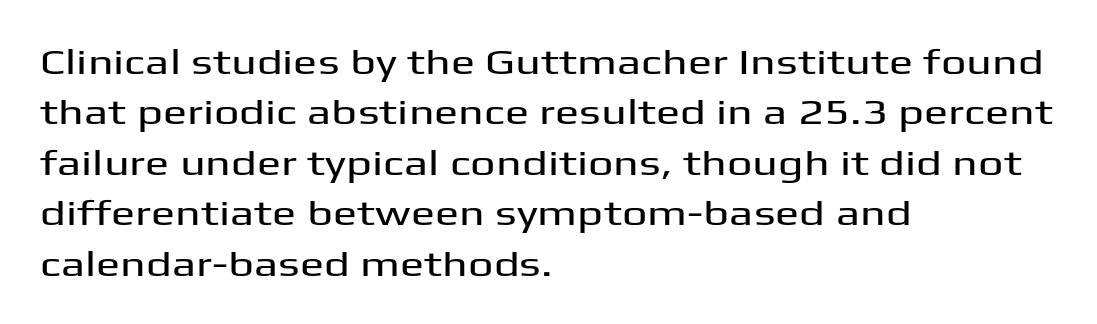
The letters advance in unequal steps, a hallmark of proportional type. Line beginnings align vertically; line endings do not. Words appear dense and cohesive because spacing is normal. Quick note: underline off. This rendering employs a face without finishing strokes, i.e., a sans-serif.
